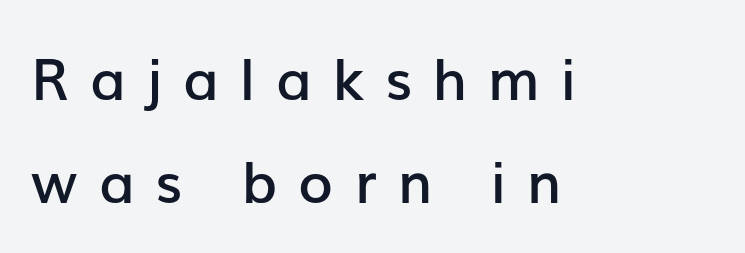
This is moderately heavy type, rendered in semibold. The baseline area is clear. Tall strokes in this sample are plumb rather than angled. Does the copy run flush right? No — it runs flush left.
